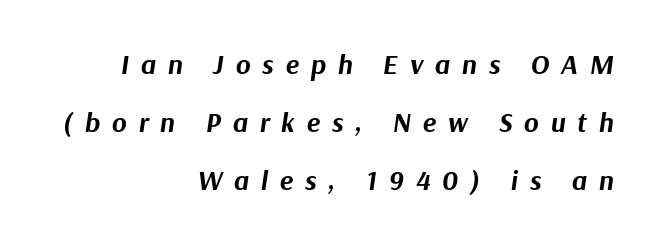
What weight is shown? A full bold with thick strokes. Short and long lines alike share a common ending point at right. Compared with ordinary roman type, these characters are visibly tilted. The space beneath each line is pristine and unruled.
